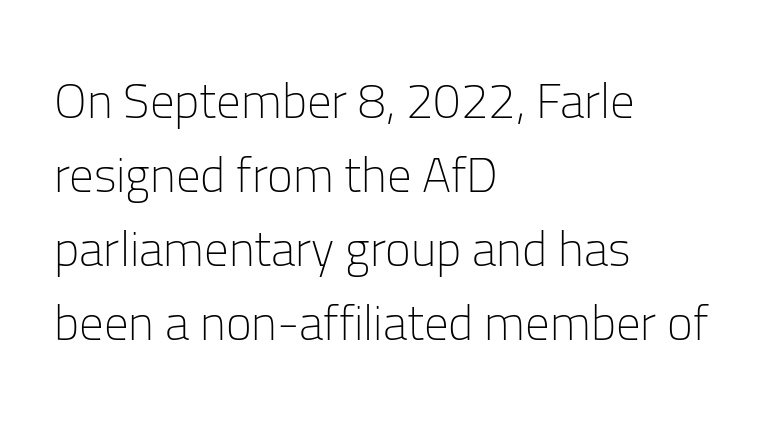
The image shows 49 px light sans-serif type, upright; set left-aligned, normal line spacing (1.51x), normal letter spacing, not underlined; low stroke contrast and a medium x-height.
